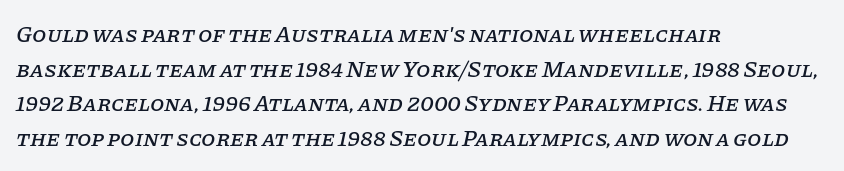
The image shows 23 px text type, italic (leaning right); set left-aligned, normal line spacing (1.51x), normal letter spacing, not underlined.
